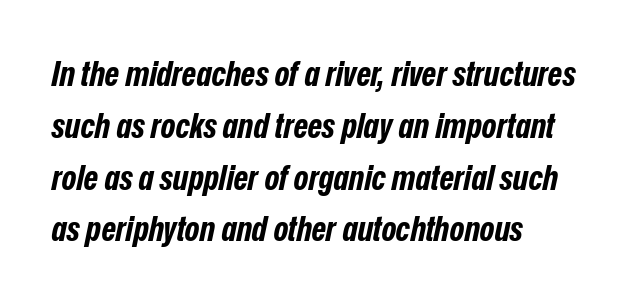
Q: Is the text bold? A: Yes.
Q: Is the text italic (slanted)? A: Yes, it leans right by about 12 degrees.
Q: Is the text underlined? A: No.
Q: How is the paragraph aligned? A: Left-aligned.
Q: Is the spacing between letters normal or unusually wide? A: Normal.
Q: Is the spacing between lines tight, normal or loose? A: Normal.
Q: Width (condensed, normal, or wide)? A: Condensed.
Q: Stroke contrast? A: Low.
Q: x-height? A: Medium.
Q: Monospaced? A: No.
